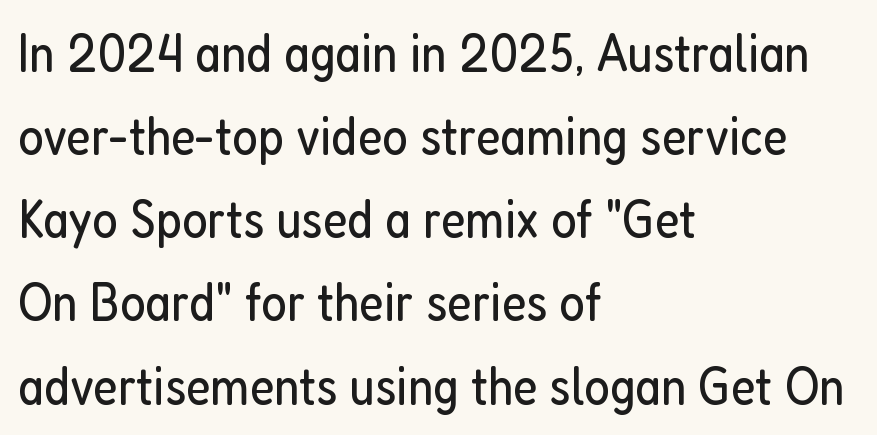
{"serif": "no", "italic": "no", "bold": "no", "weight": "regular", "width": "condensed", "stroke_contrast": "low", "x_height": "medium", "monospaced": "no", "underline": "no", "align": "left", "line_spacing": "normal", "line_spacing_ratio": 1.54, "letter_spacing": "normal", "letter_spacing_em": 0.0, "glyph_px": 54}
